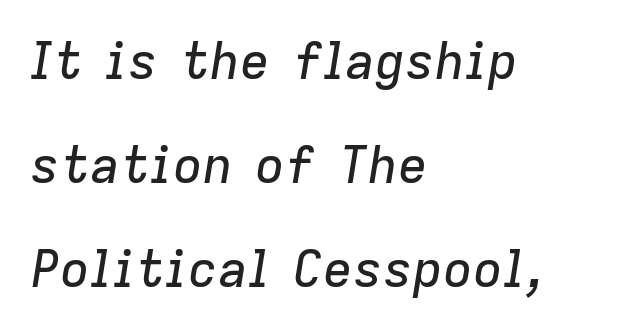
Note the varied advance widths — an 'i' is clearly narrower than an 'm'. The space directly below the letters is spotless. Compared with ordinary roman type, these characters are visibly tilted. Loosely led — the rows are spread out. Alignment: flush left. Letter spacing: default.
